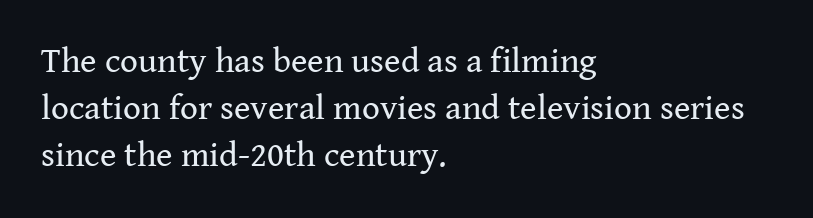
Q: Is the text bold? A: No.
Q: Is the text italic (slanted)? A: No, it is upright.
Q: Is the typeface a serif or a sans-serif typeface? A: Serif.
Q: Is the text underlined? A: No.
Q: How is the paragraph aligned? A: Left-aligned.
Q: Is the spacing between letters normal or unusually wide? A: Normal.
Q: Is the spacing between lines tight, normal or loose? A: Normal.
Q: Width (condensed, normal, or wide)? A: Normal.
Q: Stroke contrast? A: Medium.
Q: x-height? A: Medium.
Q: Monospaced? A: No.
